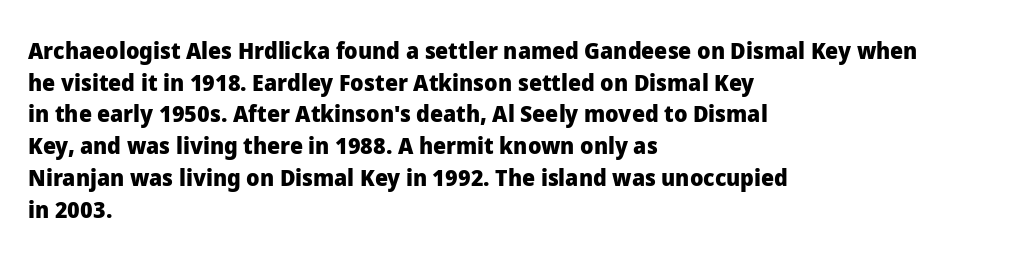
{"italic": "no", "bold": "yes", "underline": "no", "align": "left", "line_spacing": "normal", "line_spacing_ratio": 1.38, "letter_spacing": "normal", "letter_spacing_em": 0.0, "glyph_px": 23}
